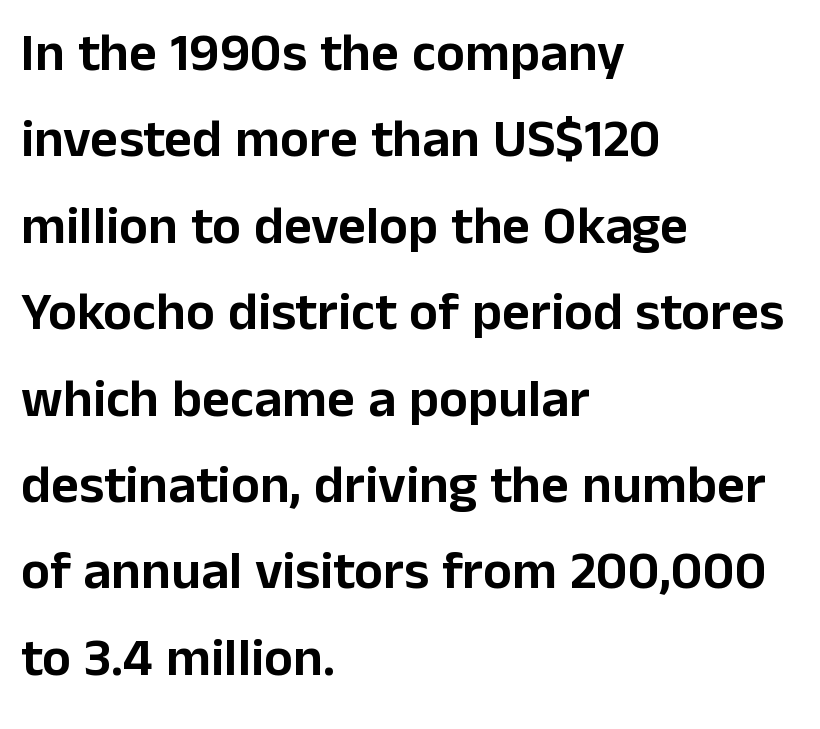
Nothing unusual about the tracking: characters are spaced as the font intends. The letters advance in unequal steps, a hallmark of proportional type. The passage shown is not underscored anywhere. In terms of leading, this rendering sits right in the middle. This is sans-serif lettering, the kind often seen on screens and signage.
